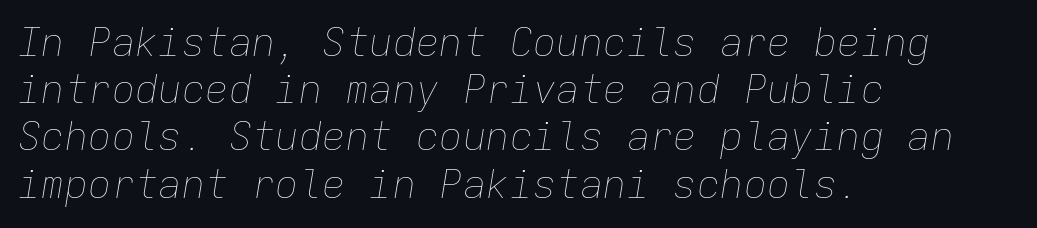
The image shows 39 px thin type, italic (leaning right), monospaced; set left-aligned, line spacing 1.21x, normal letter spacing, not underlined; low stroke contrast and a medium x-height.
